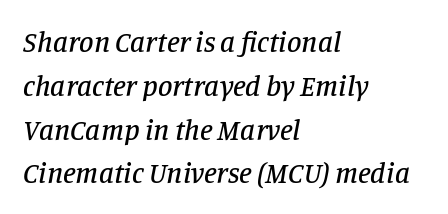
{"serif": "yes", "italic": "yes", "lean": "right", "slant_degrees": 11, "width": "normal", "stroke_contrast": "low", "x_height": "large", "monospaced": "no", "underline": "no", "align": "left", "line_spacing": "normal", "line_spacing_ratio": 1.51, "letter_spacing": "normal", "letter_spacing_em": 0.0, "glyph_px": 29}
